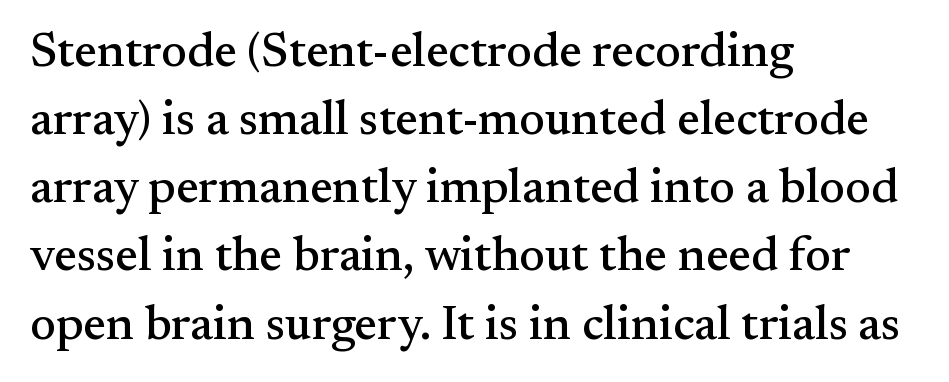
Examine the stroke ends and you'll spot serifs. Glance below the letters and you will spot only blank space. The rendering uses natural spacing where letterforms have individual widths. Tall strokes in this sample are plumb rather than angled. Whoever set this chose a conventional vertical rhythm. Typeset ragged right — the left edge is the straight one.
